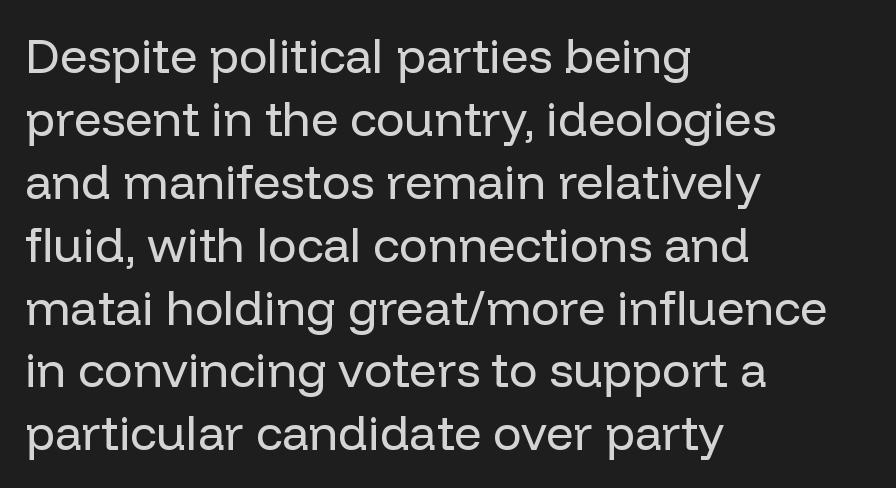
Q: Is the text bold? A: No.
Q: Is the text italic (slanted)? A: No, it is upright.
Q: Is the typeface a serif or a sans-serif typeface? A: Sans-serif.
Q: Is the text underlined? A: No.
Q: How is the paragraph aligned? A: Left-aligned.
Q: Is the spacing between letters normal or unusually wide? A: Normal.
Q: Is the spacing between lines tight, normal or loose? A: Normal.
Q: Width (condensed, normal, or wide)? A: Normal.
Q: Stroke contrast? A: Low.
Q: x-height? A: Medium.
Q: Monospaced? A: No.
